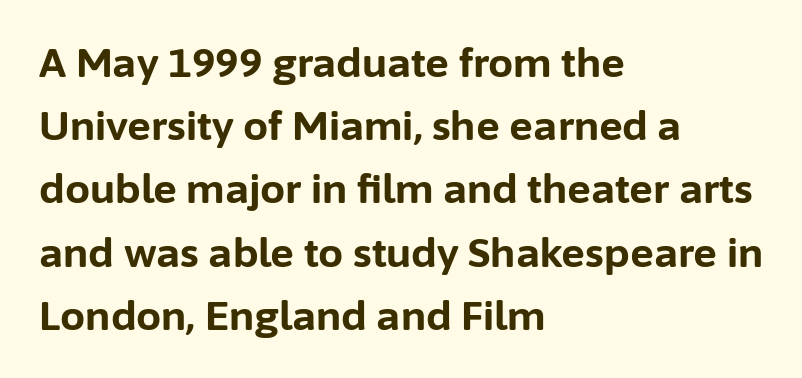
{"serif": "no", "italic": "no", "bold": "yes", "weight": "bold", "width": "normal", "stroke_contrast": "low", "x_height": "medium", "monospaced": "no", "underline": "no", "align": "left", "line_spacing": "normal", "line_spacing_ratio": 1.58, "letter_spacing": "normal", "letter_spacing_em": 0.0, "glyph_px": 40}
